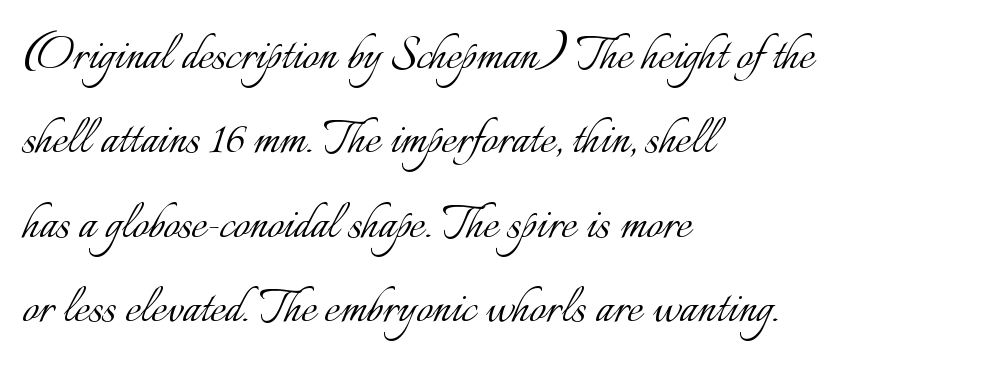
The image shows 57 px light type; set left-aligned, normal line spacing (1.48x), normal letter spacing, not underlined; low stroke contrast and a small x-height.
